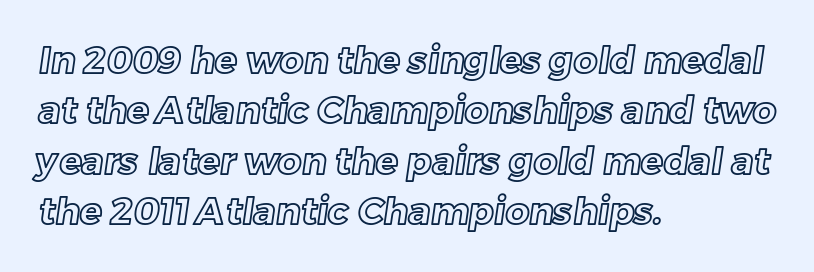
{"width": "normal", "x_height": "medium", "monospaced": "no", "underline": "no", "align": "left", "line_spacing": "normal", "line_spacing_ratio": 1.36, "letter_spacing": "normal", "letter_spacing_em": 0.0, "glyph_px": 37}
